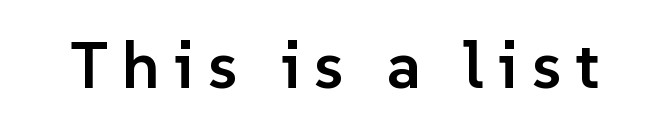
Q: Is the text bold? A: Semi-bold.
Q: Is the text italic (slanted)? A: No, it is upright.
Q: Is the typeface a serif or a sans-serif typeface? A: Sans-serif.
Q: Is the text underlined? A: No.
Q: Is the spacing between letters normal or unusually wide? A: Unusually wide.
Q: Width (condensed, normal, or wide)? A: Normal.
Q: Stroke contrast? A: Low.
Q: x-height? A: Medium.
Q: Monospaced? A: No.
